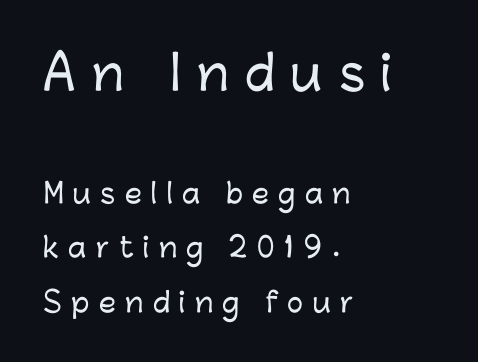
Does the copy run flush right? No — it runs flush left. Proportional: the letters do not fall into vertical columns. Of the two passages, the one on top uses the larger point size. Rows of type keep a wide berth in the vertical direction. The tracking jumps out immediately: characters are airy and widely separated. The zone under the glyphs is completely vacant.
